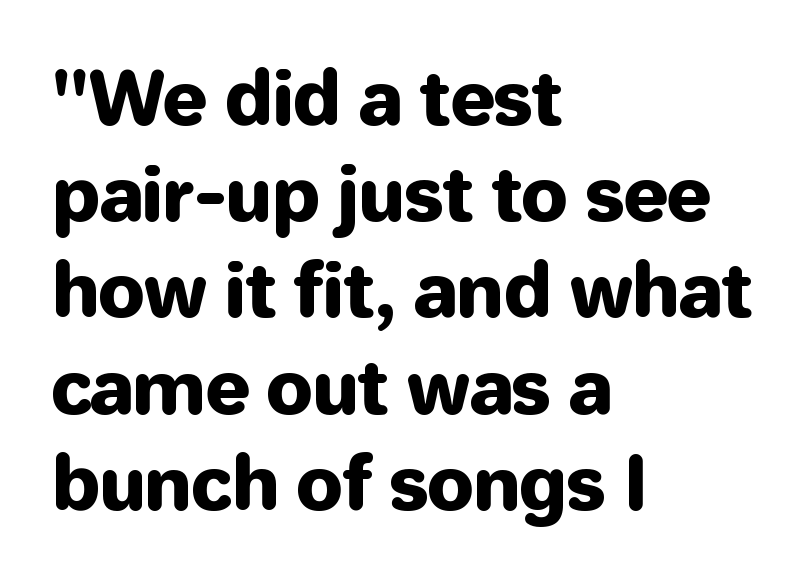
A typesetter would call this leading conventional body-copy spacing. Only glyphs here, with clear space below each row. In terms of letterspacing, this is plain default setting. The compositor pushed each line to the left boundary. Character widths vary here, with narrow letters taking less room than wide ones.
